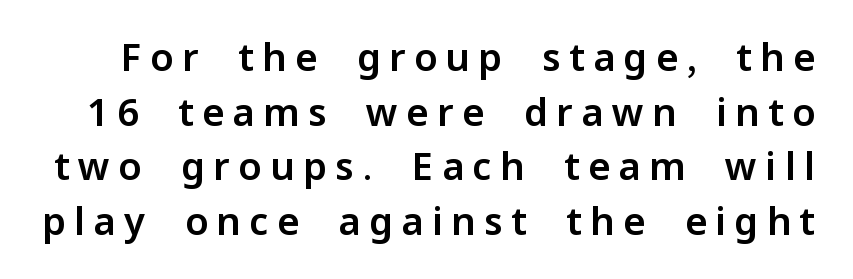
The image shows 38 px sans-serif type, upright; set normal line spacing (1.44x), unusually wide letter spacing (+0.22 em), not underlined; low stroke contrast and a medium x-height.
